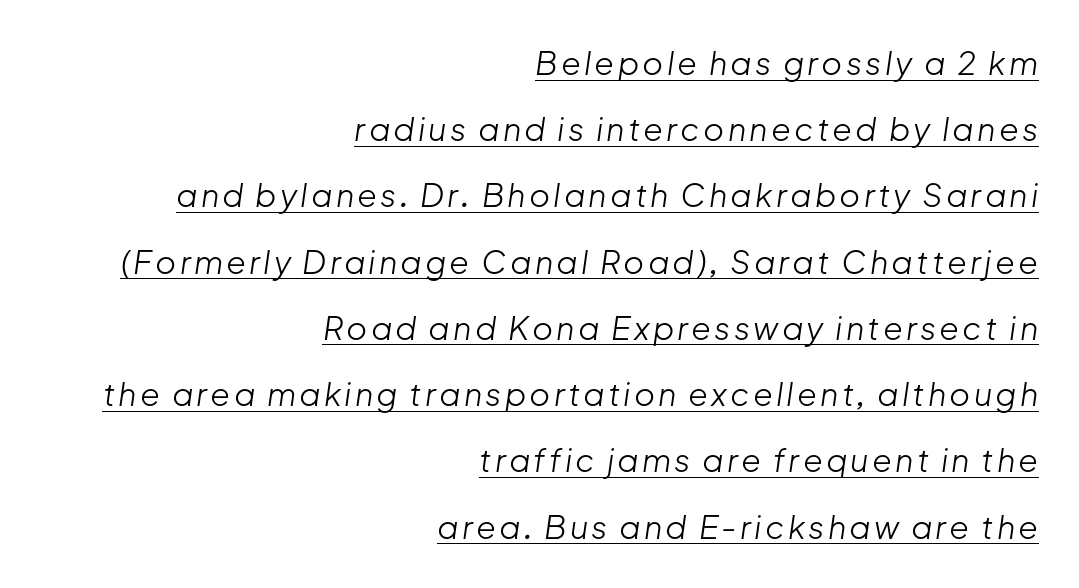
{"italic": "yes", "lean": "right", "slant_degrees": 8, "bold": "no", "weight": "light", "width": "normal", "stroke_contrast": "low", "x_height": "medium", "monospaced": "no", "underline": "yes", "align": "right", "line_spacing": "loose", "line_spacing_ratio": 2.07, "glyph_px": 32}
